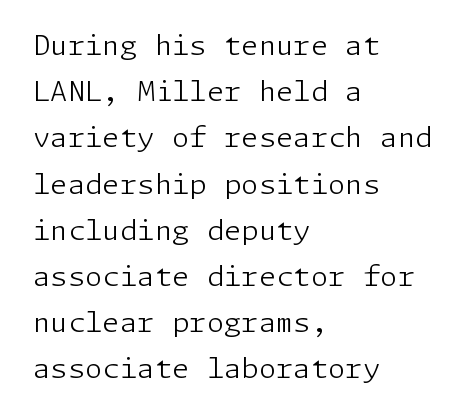
{"serif": "no", "italic": "no", "bold": "no", "weight": "light", "width": "normal", "stroke_contrast": "low", "x_height": "medium", "underline": "no", "align": "left", "line_spacing": "normal", "line_spacing_ratio": 1.65, "letter_spacing": "normal", "letter_spacing_em": 0.0, "glyph_px": 28}
